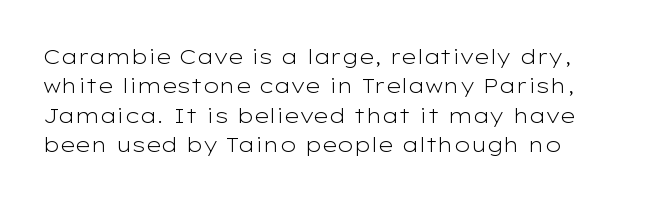
Designer's note — italics off, roman on. Lines of text with bare space underneath. The lines sit at an ordinary, default distance from one another. The tracking reads as untouched default to a designer's eye.
